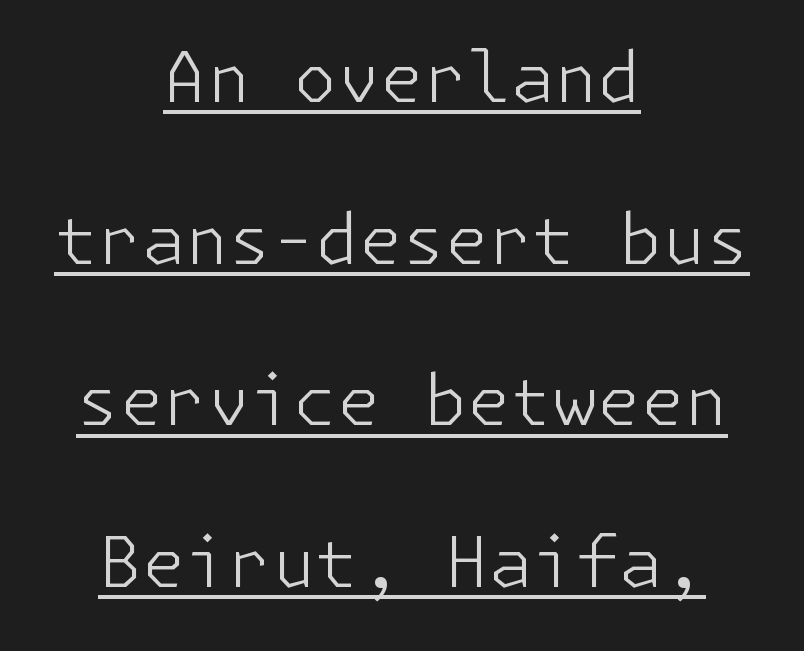
The face used here is a sans, in the tradition of grotesques and geometrics. In CSS terms this would be text-align: center. The lines are spread far apart with generous leading. Decoration check: the copy is underlined. Tracking value appears to be zero — textbook default spacing. Upright lettering throughout.
